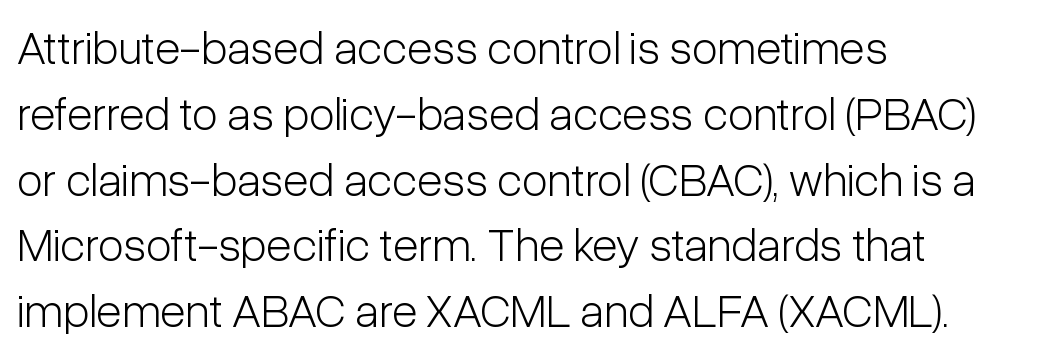
{"serif": "no", "italic": "no", "bold": "no", "weight": "light", "width": "condensed", "stroke_contrast": "low", "x_height": "medium", "monospaced": "no", "underline": "no", "align": "left", "line_spacing": "normal", "line_spacing_ratio": 1.4, "letter_spacing": "normal", "letter_spacing_em": 0.0, "glyph_px": 47}
